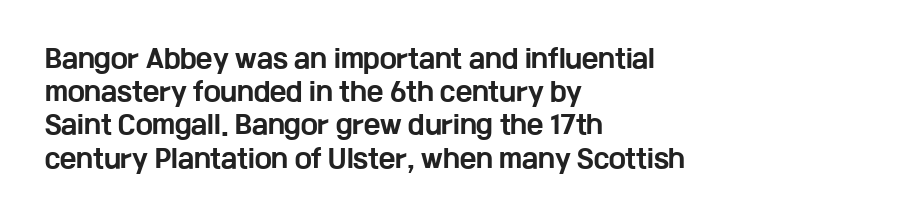
{"italic": "no", "bold": "yes", "underline": "no", "align": "left", "line_spacing": "normal", "line_spacing_ratio": 1.33, "letter_spacing": "normal", "letter_spacing_em": 0.0, "glyph_px": 25}
